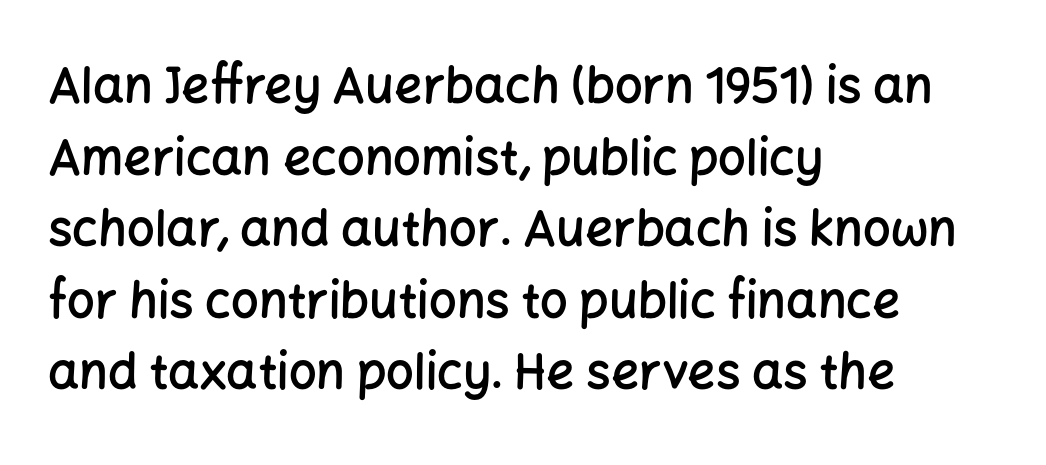
Q: Is the text bold? A: Semi-bold.
Q: Is the text italic (slanted)? A: No, it is upright.
Q: Is the typeface a serif or a sans-serif typeface? A: Sans-serif.
Q: Is the text underlined? A: No.
Q: How is the paragraph aligned? A: Left-aligned.
Q: Is the spacing between letters normal or unusually wide? A: Normal.
Q: Is the spacing between lines tight, normal or loose? A: Normal.
Q: Width (condensed, normal, or wide)? A: Normal.
Q: Stroke contrast? A: Low.
Q: x-height? A: Medium.
Q: Monospaced? A: No.
